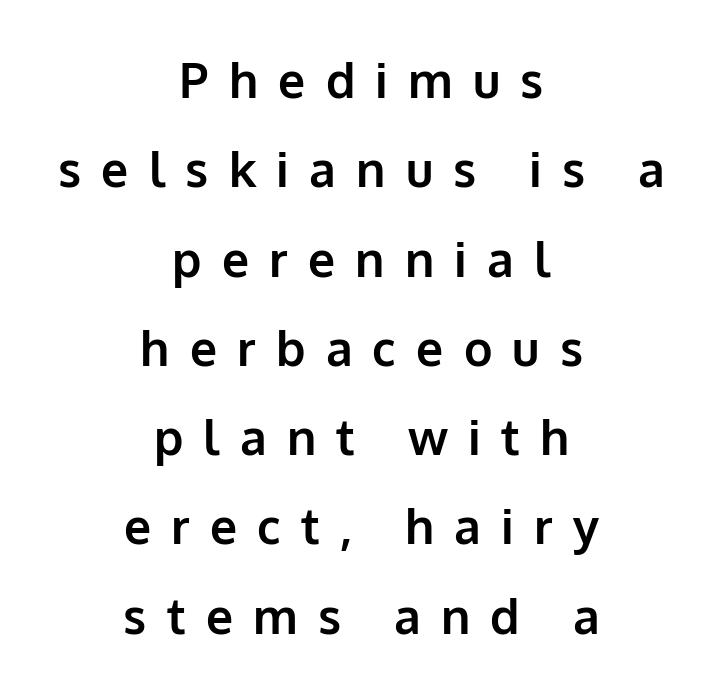
Weight: bold. The letters advance in unequal steps, a hallmark of proportional type. How are the letters spaced? Widely, with obvious added tracking. The font's upright variant was chosen for this text. Quick note: underline off. Centered paragraph, ragged on both sides.
